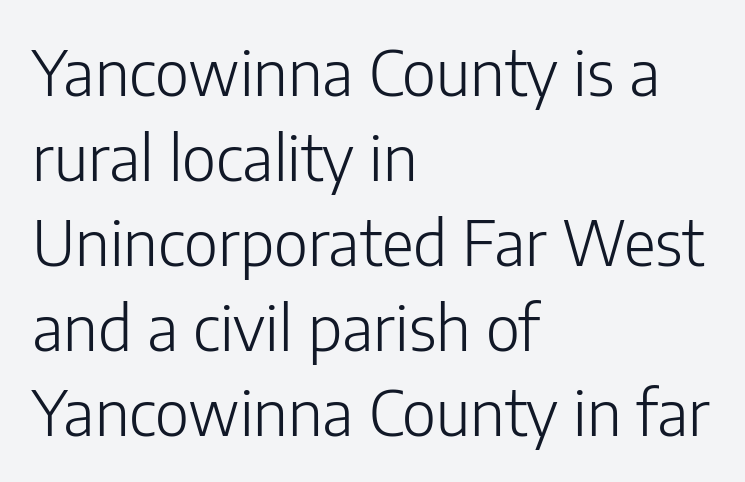
The image shows 62 px light sans-serif type, upright; set left-aligned, normal line spacing (1.37x), normal letter spacing, not underlined; low stroke contrast and a medium x-height.
